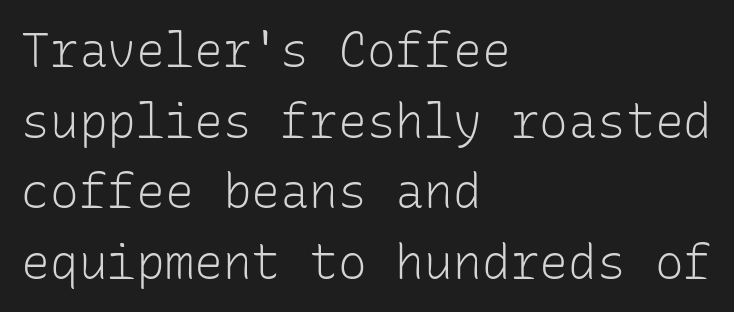
The image shows 48 px light sans-serif type, upright, monospaced; set left-aligned, normal line spacing (1.47x), normal letter spacing, not underlined; low stroke contrast and a medium x-height.
